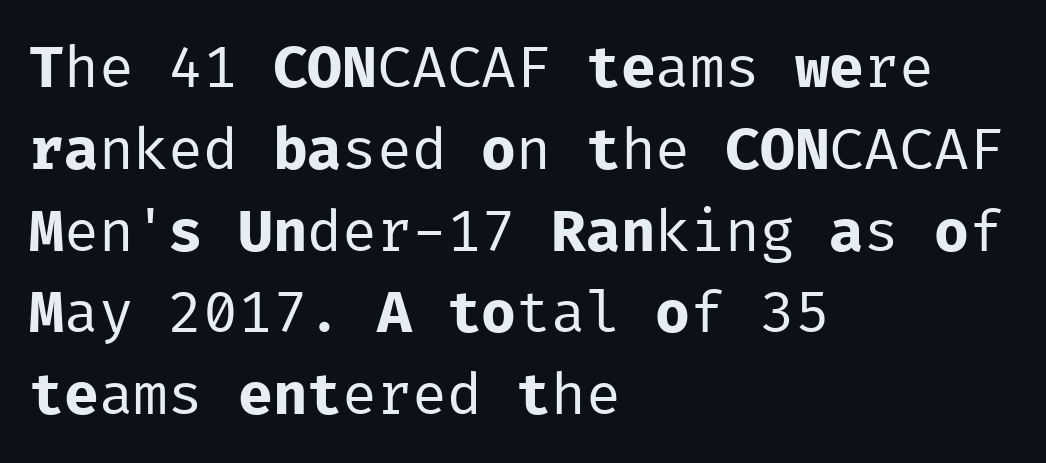
{"serif": "no", "italic": "no", "bold": "no", "weight": "regular", "width": "normal", "stroke_contrast": "low", "x_height": "medium", "monospaced": "yes", "underline": "no", "align": "left", "line_spacing": "normal", "line_spacing_ratio": 1.41, "letter_spacing": "normal", "letter_spacing_em": 0.0, "glyph_px": 58}
